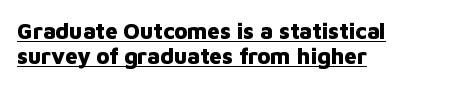
The rendering keeps characters at their native spacing. These lines huddle together more closely than default settings would place them. The compositor pushed each line to the left boundary. Designer's note — italics off, roman on. Check the space under the baseline: a stroke is drawn there. Bold? Absolutely — the strokes are thick and heavy.
